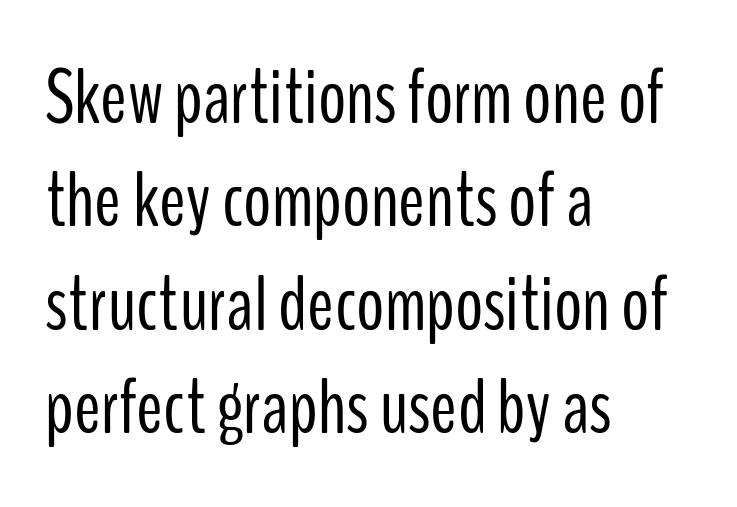
The image shows 79 px light, condensed sans-serif type, upright; set left-aligned, normal line spacing (1.31x), normal letter spacing, not underlined; low stroke contrast and a medium x-height.
